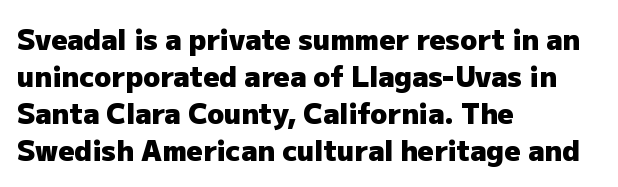
Q: Is the text bold? A: Yes.
Q: Is the text italic (slanted)? A: No, it is upright.
Q: Is the typeface a serif or a sans-serif typeface? A: Sans-serif.
Q: Is the text underlined? A: No.
Q: How is the paragraph aligned? A: Left-aligned.
Q: Is the spacing between letters normal or unusually wide? A: Normal.
Q: Is the spacing between lines tight, normal or loose? A: Normal.
Q: Width (condensed, normal, or wide)? A: Normal.
Q: Stroke contrast? A: Low.
Q: x-height? A: Medium.
Q: Monospaced? A: No.
